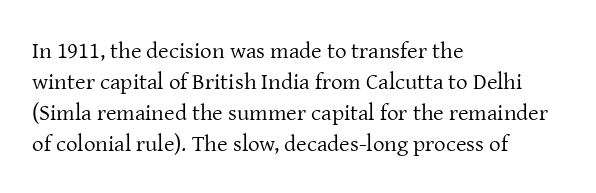
The image shows 23 px text type, upright; set left-aligned, normal line spacing (1.35x), normal letter spacing, not underlined.
